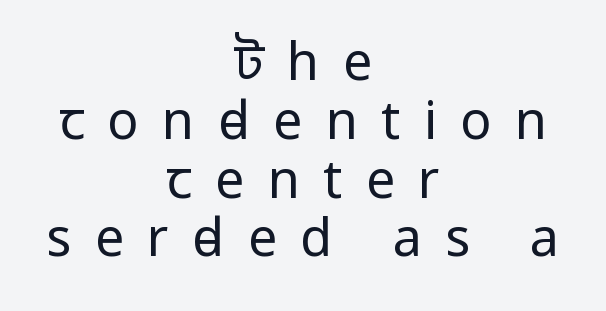
The image shows 52 px regular-weight, condensed sans-serif type, upright; set centered, tight line spacing (1.13x), unusually wide letter spacing (+0.45 em), not underlined; low stroke contrast and a large x-height.
